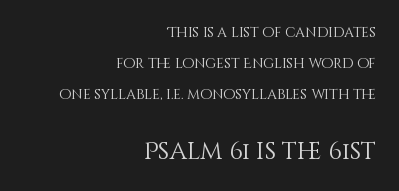
The image shows 24 px text type, upright; set right-aligned, loose line spacing (2.2x), normal letter spacing, not underlined; the second (bottom) block is 1.71x larger.
